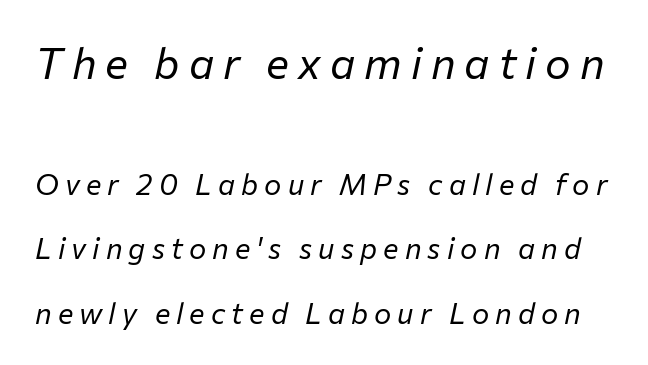
The image shows 43 px regular-weight type, italic (leaning right); set loose line spacing (2.22x), unusually wide letter spacing (+0.21 em), not underlined; the first (top) block is 1.48x larger; low stroke contrast and a medium x-height.
